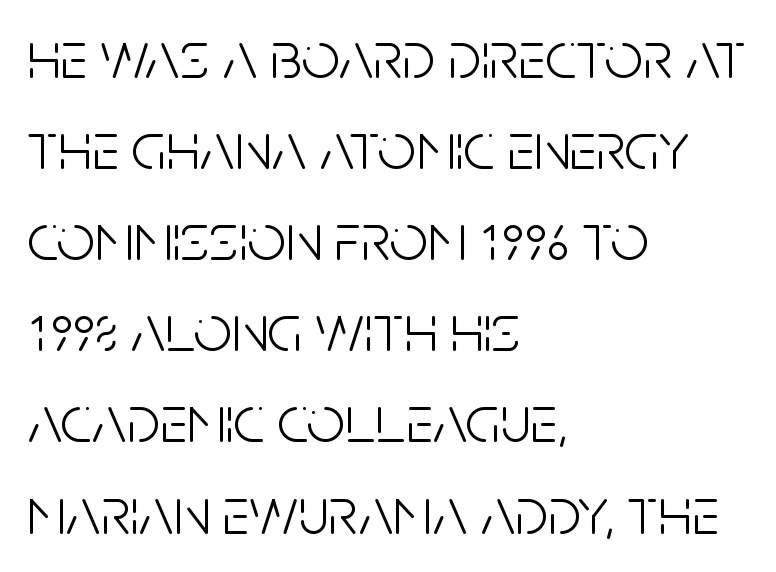
Type style note: lacks serifs. Style check: upright. The passage shown is not underscored anywhere. The letters advance in unequal steps, a hallmark of proportional type.
